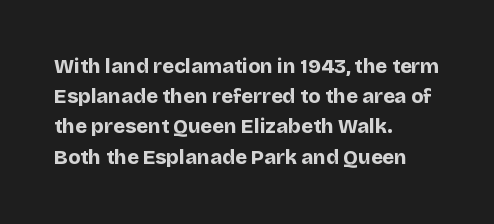
Where is the straight margin? On the left. Between one letter and the next there's only the usual sliver of space. Is there any slant? The stems are plumb. Every letter is thick-stroked: bold, no question.
